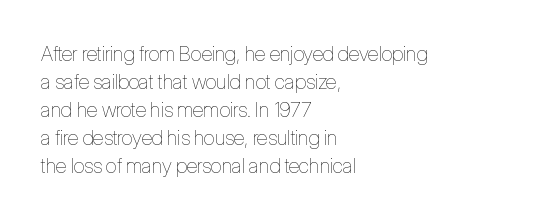
The image shows 20 px text type, upright; set left-aligned, normal line spacing (1.4x), normal letter spacing, not underlined.
